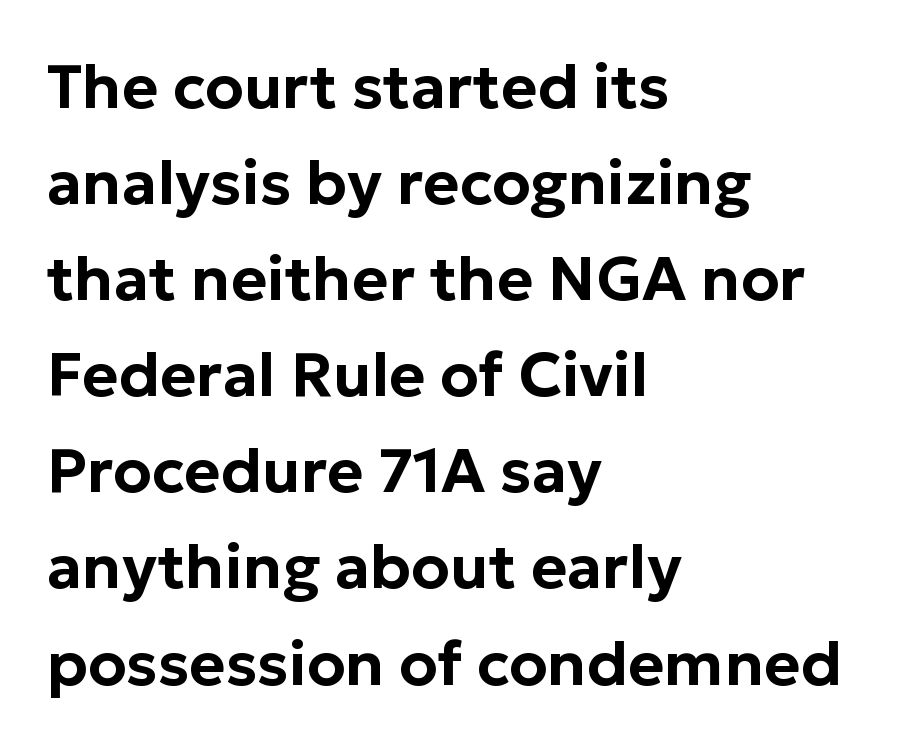
Interline gaps are of average width in this sample. The designer went with a sans here, leaving each stem footless. Underlining? Definitely not there. The font's upright variant was chosen for this text.
